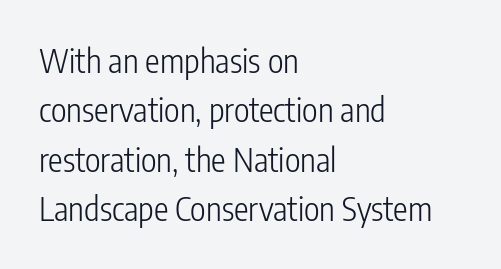
Nope, no serifs anywhere on these letters. Summary of weight: not heavy and not bold. Does the copy run flush right? No — it runs flush left. A typesetter would call this zero additional tracking. No word sits above an underline. The face used here is proportionally spaced, like ordinary book or web type.
